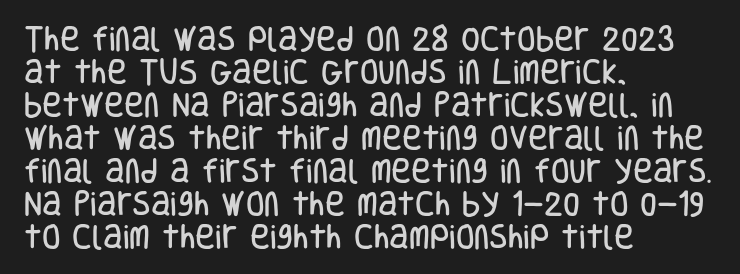
{"italic": "no", "underline": "no", "align": "left", "line_spacing_ratio": 1.22, "letter_spacing": "normal", "letter_spacing_em": 0.0, "glyph_px": 27}
